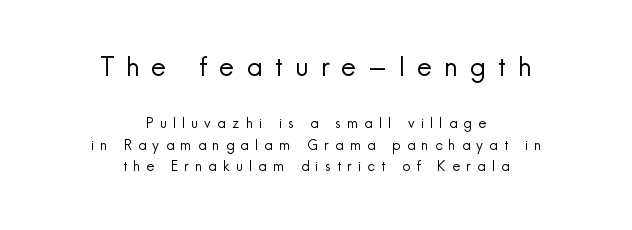
When letters stand straight like this, we call the style roman or upright. The first block has been scaled up relative to the second. The gap between lines stays unmarked. This sample keeps an unexceptional amount of space between lines.
